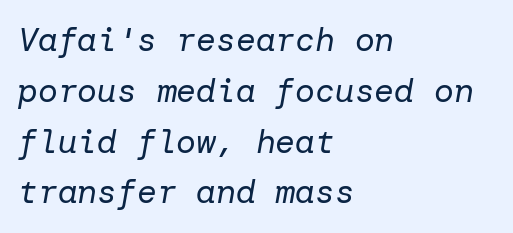
The image shows 33 px regular-weight type, italic (leaning right); set left-aligned, normal line spacing (1.54x), normal letter spacing, not underlined; low stroke contrast and a medium x-height.
